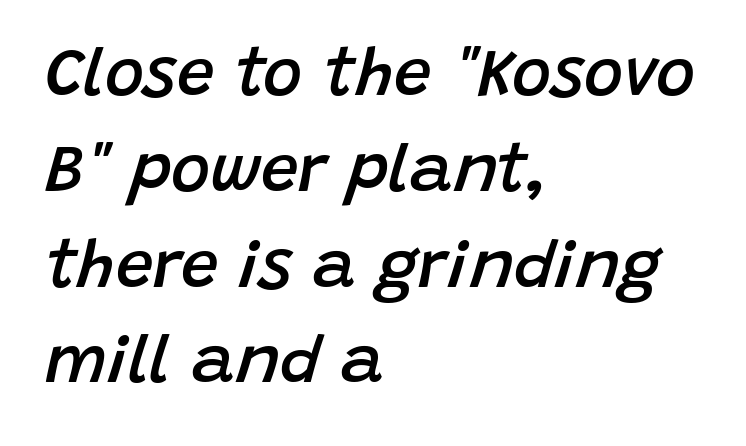
Q: Is the text bold? A: Semi-bold.
Q: Is the text italic (slanted)? A: Yes, it leans right by about 15 degrees.
Q: Is the text underlined? A: No.
Q: How is the paragraph aligned? A: Left-aligned.
Q: Is the spacing between letters normal or unusually wide? A: Normal.
Q: Is the spacing between lines tight, normal or loose? A: Normal.
Q: Width (condensed, normal, or wide)? A: Normal.
Q: Stroke contrast? A: Low.
Q: x-height? A: Large.
Q: Monospaced? A: No.
